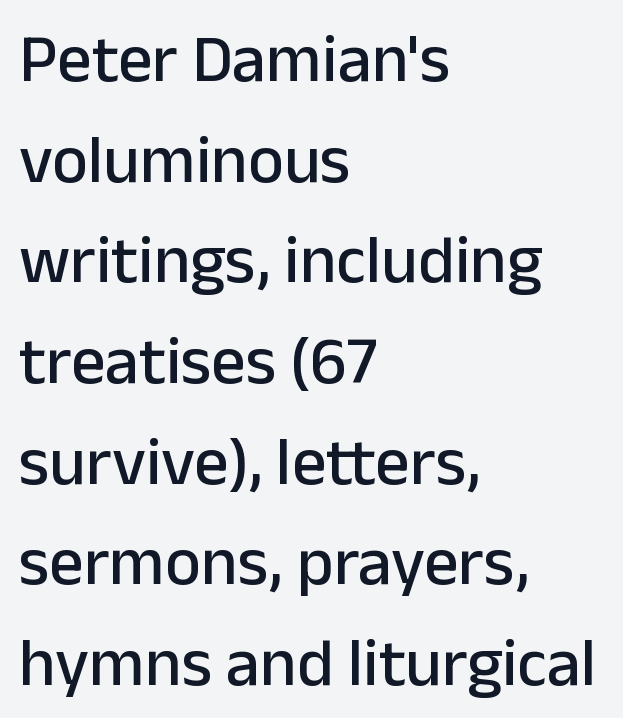
The image shows 68 px sans-serif type, upright; set left-aligned, normal line spacing (1.48x), normal letter spacing, not underlined; low stroke contrast and a medium x-height.
